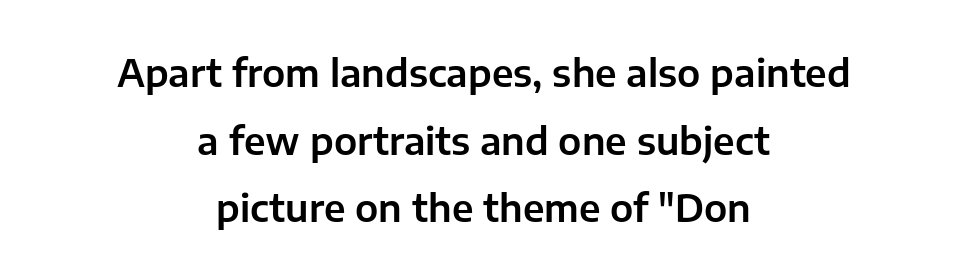
{"serif": "no", "italic": "no", "width": "normal", "stroke_contrast": "low", "x_height": "medium", "monospaced": "no", "underline": "no", "align": "center", "line_spacing_ratio": 1.83, "letter_spacing": "normal", "letter_spacing_em": 0.0, "glyph_px": 37}
